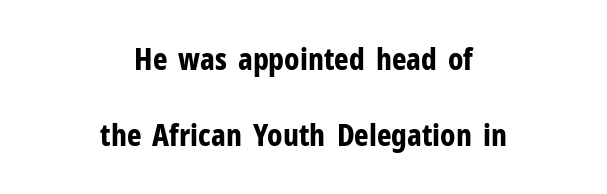
Q: Is the text bold? A: Yes.
Q: Is the text italic (slanted)? A: No, it is upright.
Q: Is the typeface a serif or a sans-serif typeface? A: Sans-serif.
Q: Is the text underlined? A: No.
Q: How is the paragraph aligned? A: Centered.
Q: Is the spacing between letters normal or unusually wide? A: Normal.
Q: Is the spacing between lines tight, normal or loose? A: Loose.
Q: Width (condensed, normal, or wide)? A: Condensed.
Q: Stroke contrast? A: Low.
Q: x-height? A: Medium.
Q: Monospaced? A: No.
